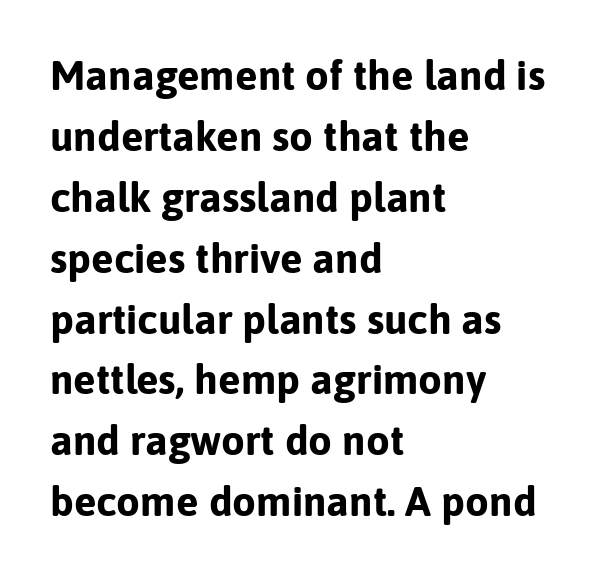
Vertical strokes here are truly vertical. These lines sit exactly where default settings would place them. Notice how the passage keeps a crisp vertical edge on the left only. Nothing unusual about the tracking: characters are spaced as the font intends. The characters display no serif detailing; their extremities are plain. Descenders are the only things crossing below the line.
